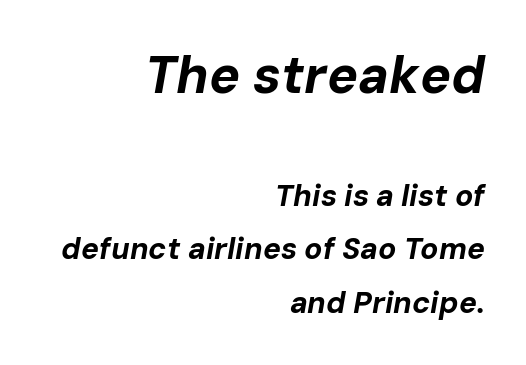
In terms of posture, this sample is oblique. Character widths vary here, with narrow letters taking less room than wide ones. Visually the block forms a straight wall on the right and a jagged coastline on the left. Which chunk is bigger? The first one — the top block dwarfs the bottom. Characters follow at the spacing the type designer built in. Weight: bold.
